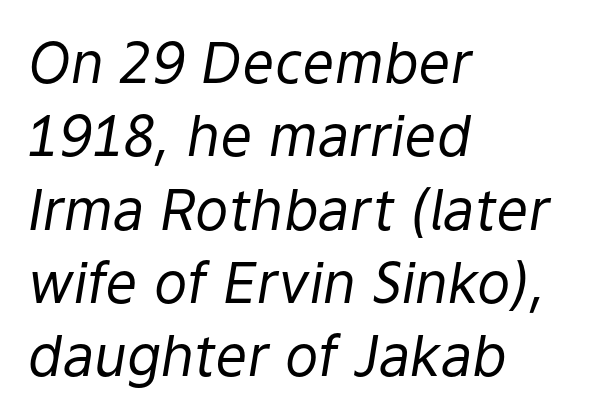
Q: Is the text bold? A: No.
Q: Is the text italic (slanted)? A: Yes, it leans right by about 9 degrees.
Q: Is the text underlined? A: No.
Q: How is the paragraph aligned? A: Left-aligned.
Q: Is the spacing between letters normal or unusually wide? A: Normal.
Q: Is the spacing between lines tight, normal or loose? A: Normal.
Q: Width (condensed, normal, or wide)? A: Normal.
Q: Stroke contrast? A: Low.
Q: x-height? A: Medium.
Q: Monospaced? A: No.
